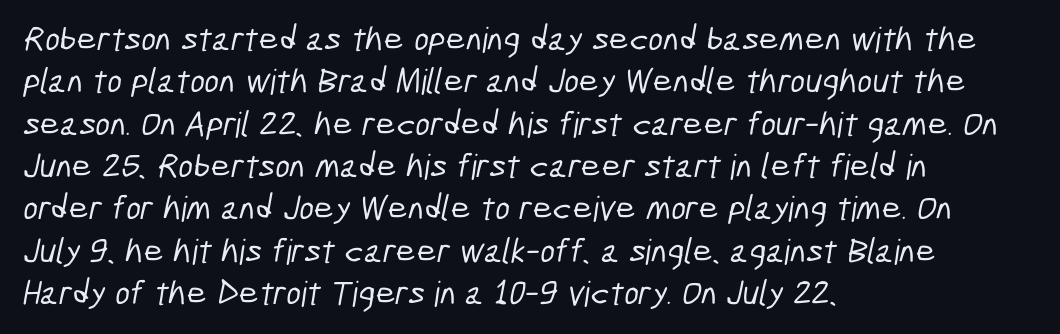
This rendering uses left alignment, leaving the right contour irregular. The space directly below the letters is spotless. Do the characters align in a grid? No, the font is proportional. The face used here is a sans, in the tradition of grotesques and geometrics.
